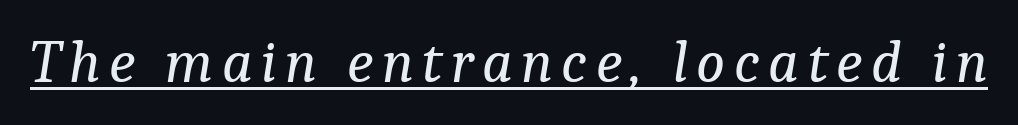
{"serif": "yes", "italic": "yes", "lean": "right", "slant_degrees": 9, "bold": "no", "weight": "regular", "width": "normal", "stroke_contrast": "low", "x_height": "medium", "monospaced": "no", "underline": "yes", "glyph_px": 60}
